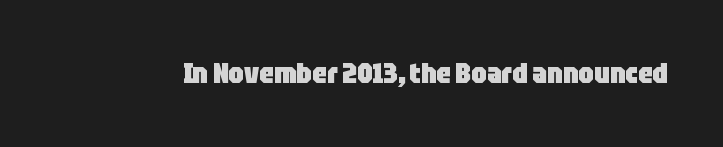
The image shows 28 px heavy, condensed sans-serif type, upright; set normal letter spacing, not underlined; low stroke contrast and a large x-height.
